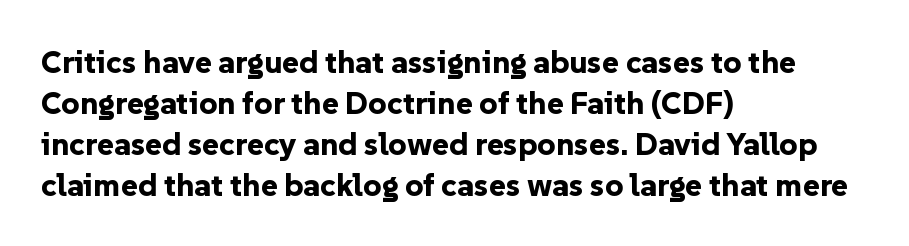
{"serif": "no", "italic": "no", "bold": "yes", "weight": "bold", "width": "normal", "stroke_contrast": "low", "x_height": "medium", "monospaced": "no", "underline": "no", "align": "left", "line_spacing": "normal", "line_spacing_ratio": 1.28, "letter_spacing": "normal", "letter_spacing_em": 0.0, "glyph_px": 32}
